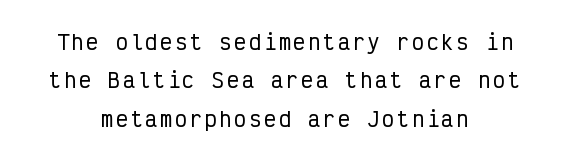
{"italic": "no", "underline": "no", "align": "center", "line_spacing": "loose", "line_spacing_ratio": 1.92, "glyph_px": 20}
